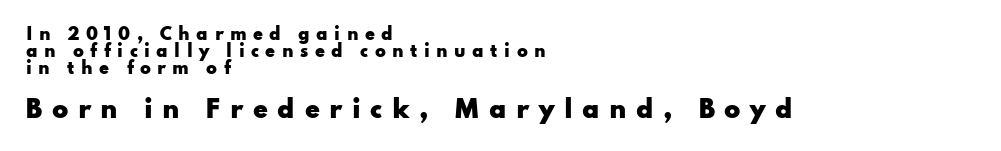
The image shows 24 px bold type, upright; set left-aligned, tight line spacing (1.07x), unusually wide letter spacing (+0.4 em), not underlined; the second (bottom) block is 1.5x larger.
